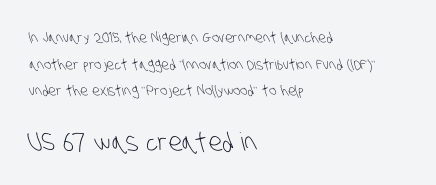
Beneath every word, the page is bare. The rendering enlarges the type as you move from the upper chunk to the lower. The tracking reads as untouched default to a designer's eye. Each line starts at the same left margin while the right side varies. The strokes carry an ordinary text weight at most. Notice the wide empty band between every row — that's loose leading.
